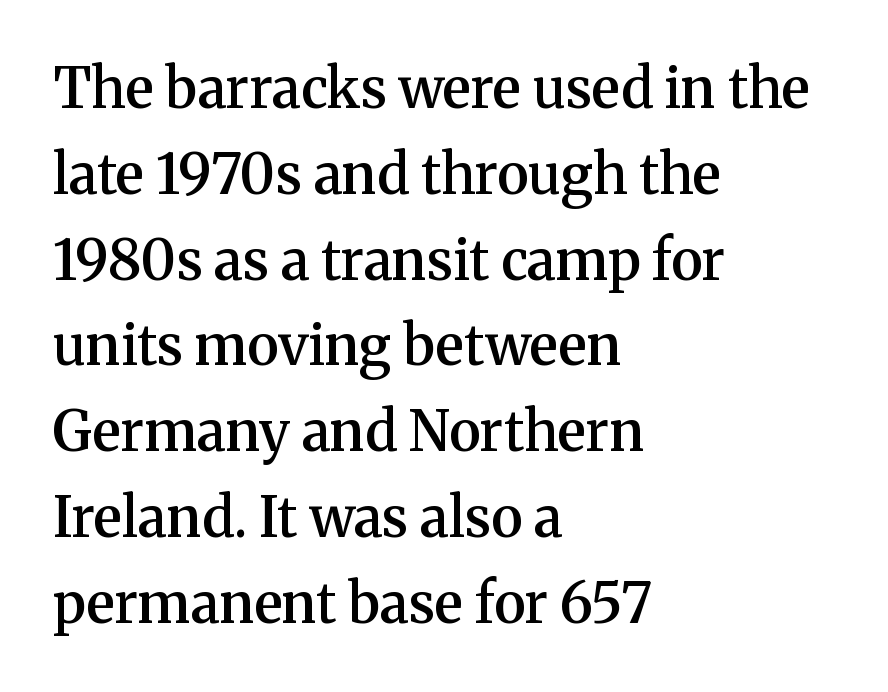
The image shows 55 px semibold serif type, upright; set left-aligned, normal line spacing (1.56x), normal letter spacing, not underlined; medium stroke contrast and a medium x-height.
